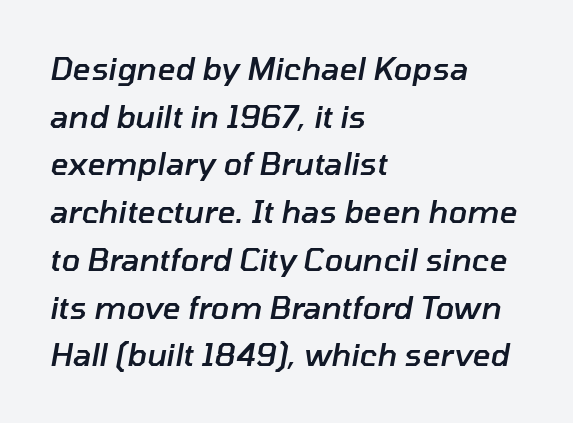
Q: Is the text bold? A: Semi-bold.
Q: Is the text italic (slanted)? A: Yes, it leans right by about 10 degrees.
Q: Is the text underlined? A: No.
Q: How is the paragraph aligned? A: Left-aligned.
Q: Is the spacing between letters normal or unusually wide? A: Normal.
Q: Is the spacing between lines tight, normal or loose? A: Normal.
Q: Width (condensed, normal, or wide)? A: Normal.
Q: Stroke contrast? A: Low.
Q: x-height? A: Medium.
Q: Monospaced? A: No.
